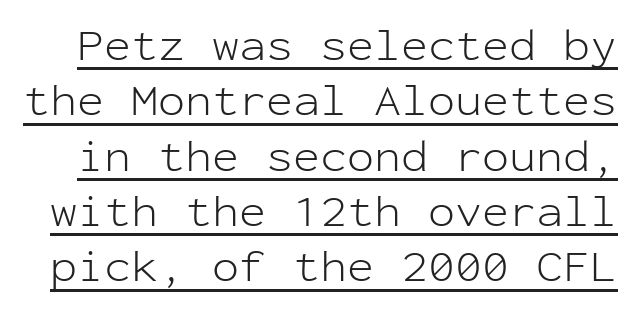
Q: Is the text bold? A: No.
Q: Is the text italic (slanted)? A: No, it is upright.
Q: Is the typeface a serif or a sans-serif typeface? A: Sans-serif.
Q: Is the text underlined? A: Yes.
Q: Is the spacing between letters normal or unusually wide? A: Normal.
Q: Width (condensed, normal, or wide)? A: Normal.
Q: Stroke contrast? A: Low.
Q: x-height? A: Medium.
Q: Monospaced? A: Yes.
